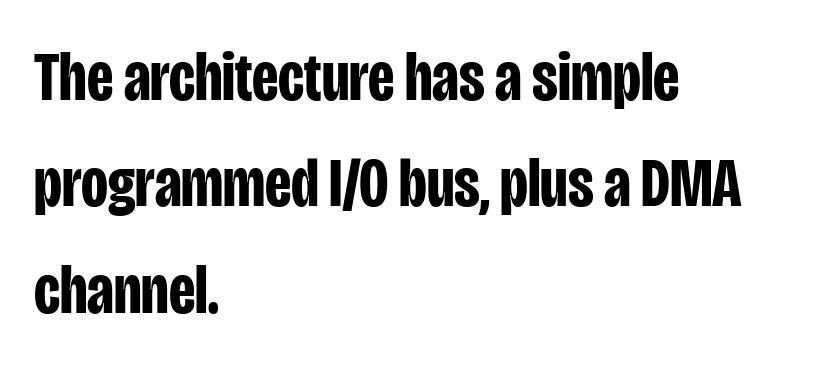
You can tell it's not italic because the verticals are truly vertical. Does extra space separate the letters? No, they use regular spacing. The baseline area is clear. Spacing verdict: proportional, widths tailored to each character.
